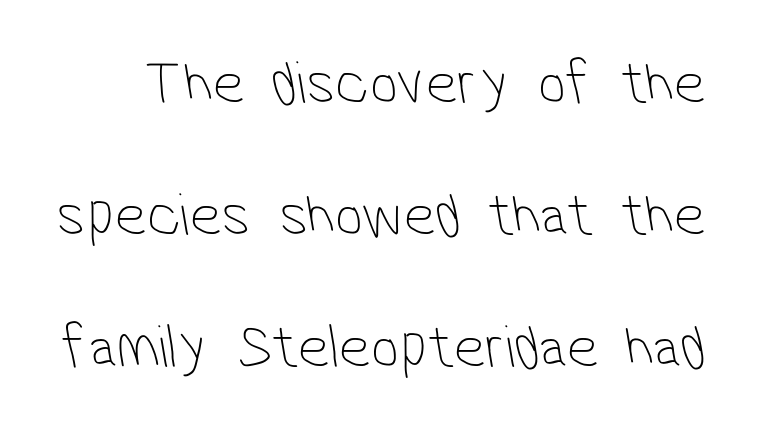
Each letter keeps its own natural width here, so spacing adapts to shape. Honestly, there is no underline to notice here at all. Nothing unusual about the tracking: characters are spaced as the font intends. If you measured baseline to baseline, you'd find a long distance.
